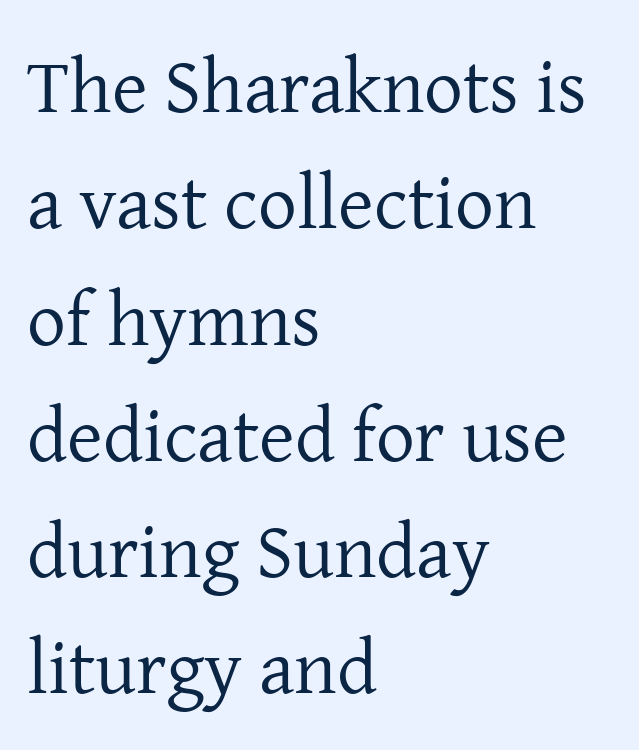
Horizontally, the lines are justified to the leading edge only. Vertical spacing — default. These glyphs show unthickened strokes, regular width or finer. The type sits square on the baseline with zero lean. The passage shown has conventional tracking throughout. The type family on display is of the serif kind.
